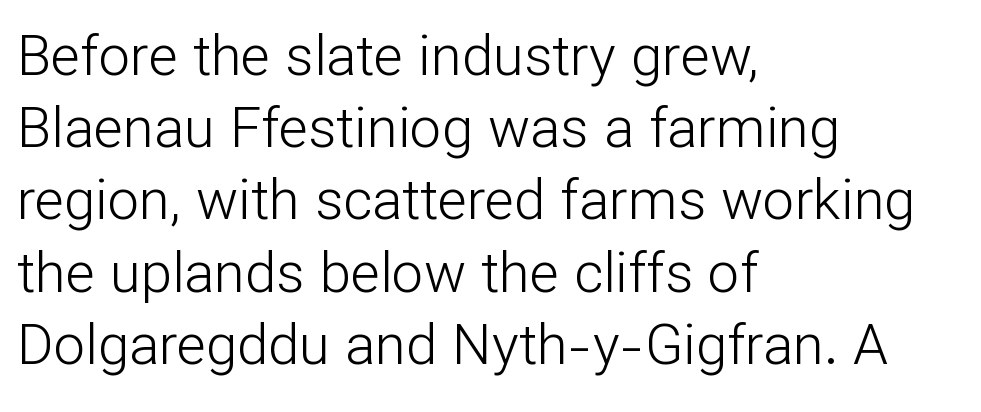
Italic: no, the glyphs are upright roman. The font family rendered here belongs to the sans-serif group. Each row of text sits above clean, open space. Do the characters align in a grid? No, the font is proportional.
